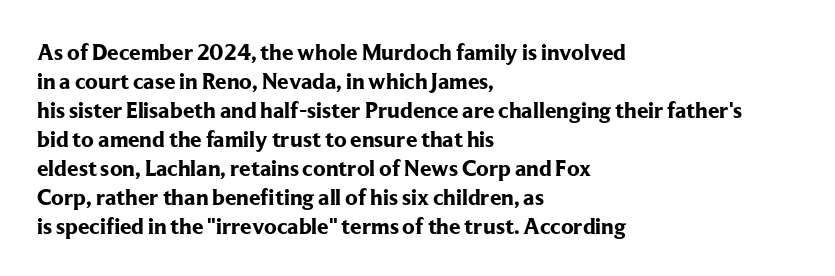
The image shows 23 px bold type, upright; set left-aligned, normal line spacing (1.26x), normal letter spacing, not underlined.
